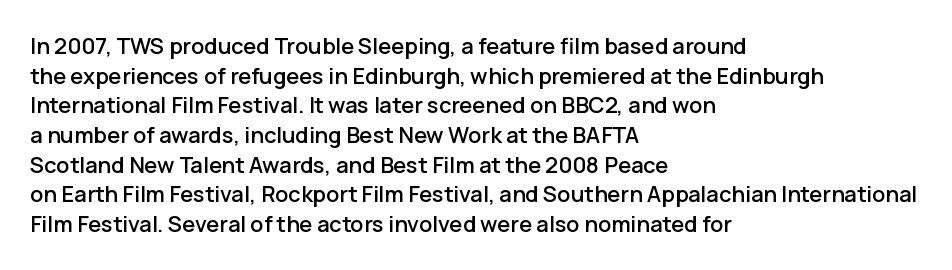
{"italic": "no", "underline": "no", "align": "left", "line_spacing": "normal", "line_spacing_ratio": 1.35, "letter_spacing": "normal", "letter_spacing_em": 0.0, "glyph_px": 22}
